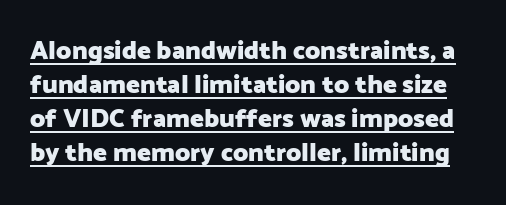
The image shows 26 px bold type, upright; set normal line spacing (1.31x), normal letter spacing, underlined.
